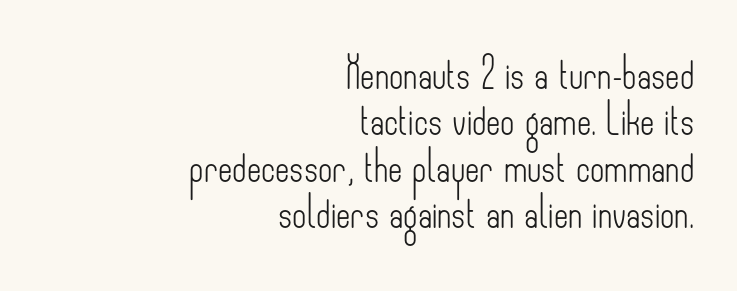
The image shows 31 px light, condensed sans-serif type, upright; set right-aligned, normal line spacing (1.5x), normal letter spacing, not underlined; low stroke contrast and a small x-height.
